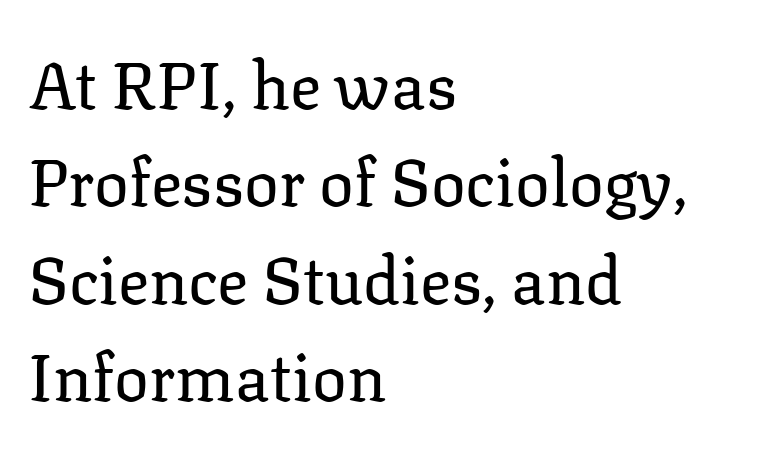
Q: Is the text bold? A: No.
Q: Is the text italic (slanted)? A: No, it is upright.
Q: Is the typeface a serif or a sans-serif typeface? A: Serif.
Q: Is the text underlined? A: No.
Q: How is the paragraph aligned? A: Left-aligned.
Q: Is the spacing between letters normal or unusually wide? A: Normal.
Q: Is the spacing between lines tight, normal or loose? A: Normal.
Q: Width (condensed, normal, or wide)? A: Normal.
Q: Stroke contrast? A: Low.
Q: x-height? A: Medium.
Q: Monospaced? A: No.
